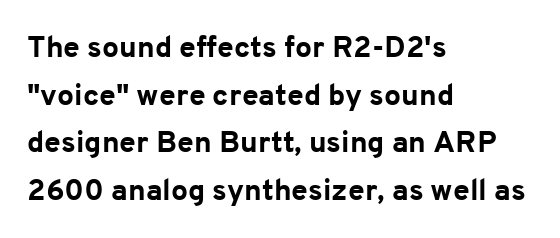
Q: Is the text bold? A: Yes.
Q: Is the text italic (slanted)? A: No, it is upright.
Q: Is the typeface a serif or a sans-serif typeface? A: Sans-serif.
Q: Is the text underlined? A: No.
Q: How is the paragraph aligned? A: Left-aligned.
Q: Is the spacing between letters normal or unusually wide? A: Normal.
Q: Is the spacing between lines tight, normal or loose? A: Normal.
Q: Width (condensed, normal, or wide)? A: Normal.
Q: Stroke contrast? A: Low.
Q: x-height? A: Medium.
Q: Monospaced? A: No.
